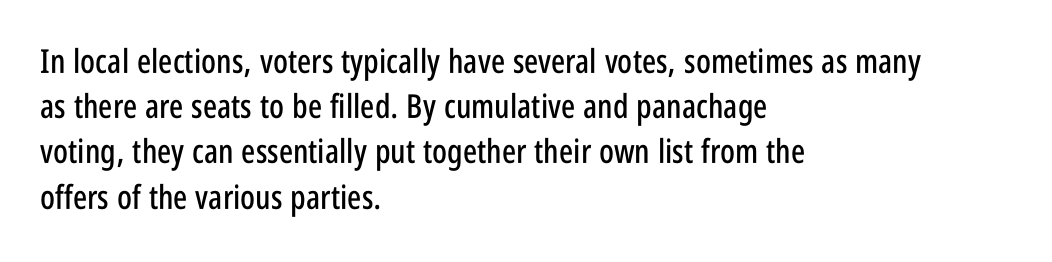
These lines are rendered in a variable-pitch font. Just letters on the line, the space beneath them empty. A typesetter would label this face a sans. Normally led — the rows are evenly, conventionally spaced. In terms of posture, this sample is upright.
